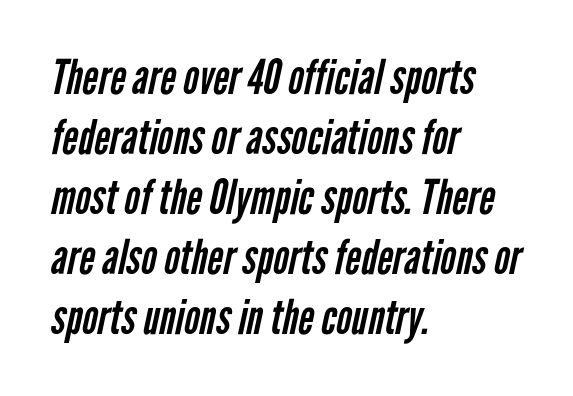
Serif or sans? Sans — the stroke terminals are bare. In CSS terms this would be text-align: left. This sample has the flowing, uneven cadence of proportional lettering. Clear beneath every line of the passage. The letterforms sit at book weight or below.
